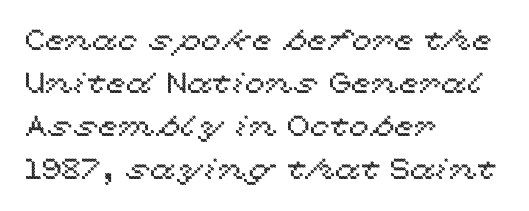
Q: Is the text italic (slanted)? A: Yes.
Q: Is the text underlined? A: No.
Q: How is the paragraph aligned? A: Left-aligned.
Q: Is the spacing between letters normal or unusually wide? A: Normal.
Q: Is the spacing between lines tight, normal or loose? A: Normal.
Q: Width (condensed, normal, or wide)? A: Wide.
Q: x-height? A: Medium.
Q: Monospaced? A: No.
